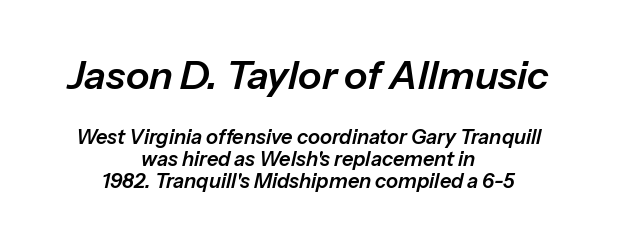
Q: Is the text italic (slanted)? A: Yes, it leans right by about 13 degrees.
Q: Is the text underlined? A: No.
Q: How is the paragraph aligned? A: Centered.
Q: Is the spacing between letters normal or unusually wide? A: Normal.
Q: Is the spacing between lines tight, normal or loose? A: Tight.
Q: Which block of text is set in a larger size, the first (top) or the second (bottom)? A: The first (top) one.
Q: Width (condensed, normal, or wide)? A: Normal.
Q: Stroke contrast? A: Low.
Q: x-height? A: Medium.
Q: Monospaced? A: No.
